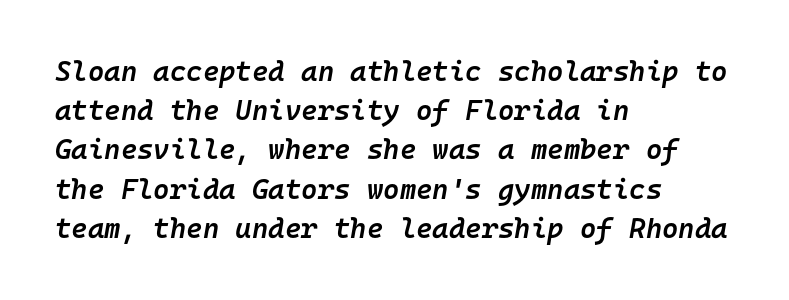
Q: Is the text bold? A: Semi-bold.
Q: Is the text italic (slanted)? A: Yes, it leans right by about 10 degrees.
Q: Is the text underlined? A: No.
Q: How is the paragraph aligned? A: Left-aligned.
Q: Is the spacing between letters normal or unusually wide? A: Normal.
Q: Is the spacing between lines tight, normal or loose? A: Normal.
Q: Width (condensed, normal, or wide)? A: Normal.
Q: Stroke contrast? A: Low.
Q: x-height? A: Medium.
Q: Monospaced? A: Yes.
